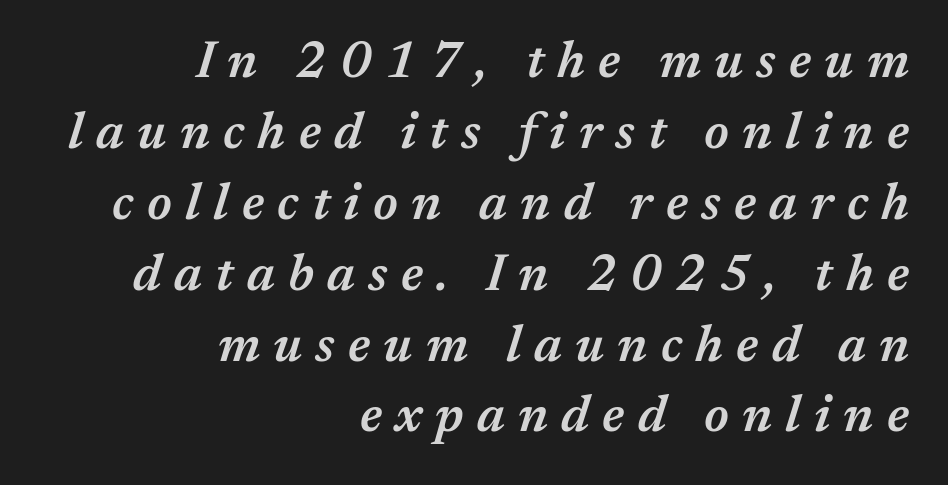
Bold? Not quite — semibold, heavier than regular but stopping short. What stands out about the letter spacing? Its width — letters are far apart. The face used here is proportionally spaced, like ordinary book or web type. Words float on clear page, feet unadorned. Every character sits at an angle, as italics do. Whoever set this chose a conventional vertical rhythm.
